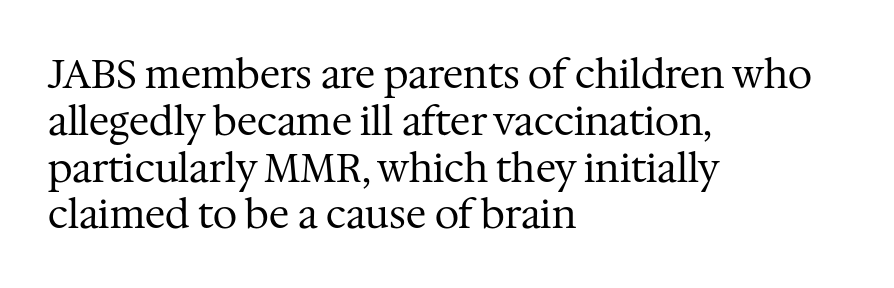
Q: Is the text bold? A: No.
Q: Is the text italic (slanted)? A: No, it is upright.
Q: Is the typeface a serif or a sans-serif typeface? A: Serif.
Q: Is the text underlined? A: No.
Q: How is the paragraph aligned? A: Left-aligned.
Q: Is the spacing between letters normal or unusually wide? A: Normal.
Q: Width (condensed, normal, or wide)? A: Normal.
Q: Stroke contrast? A: Medium.
Q: x-height? A: Medium.
Q: Monospaced? A: No.
